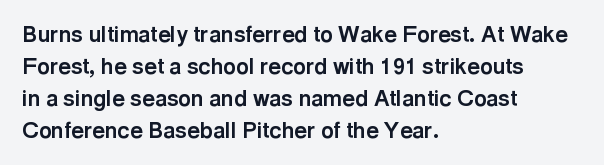
Students, observe: this is what conventionally led text looks like. Ascenders rise straight up at ninety degrees. Pretty heavy lettering here — definitely bold. The words here are not underlined.
